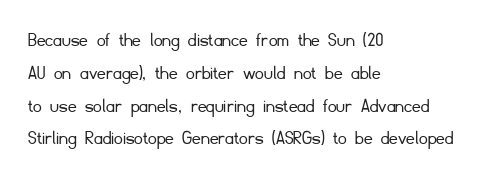
Upright lettering throughout. The rows are spaced the way most documents space them. These lines stack with their left ends in a neat column. The space beneath each line is pristine and unruled. This sample uses plain, unmodified letter spacing. Stem width sits at or under what a default text font uses.
